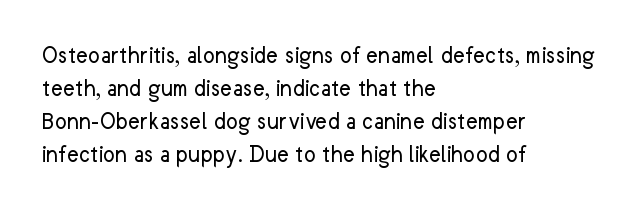
Q: Is the text bold? A: No.
Q: Is the text italic (slanted)? A: No, it is upright.
Q: Is the text underlined? A: No.
Q: How is the paragraph aligned? A: Left-aligned.
Q: Is the spacing between letters normal or unusually wide? A: Normal.
Q: Is the spacing between lines tight, normal or loose? A: Normal.
